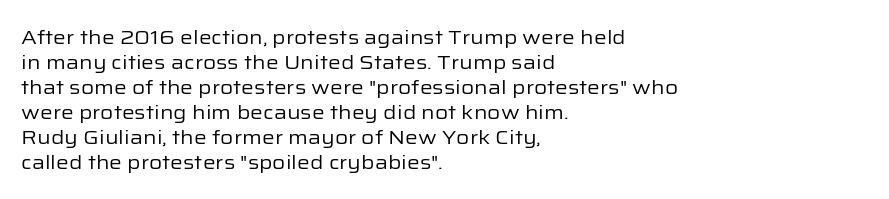
Q: Is the text bold? A: No.
Q: Is the text italic (slanted)? A: No, it is upright.
Q: Is the text underlined? A: No.
Q: How is the paragraph aligned? A: Left-aligned.
Q: Is the spacing between letters normal or unusually wide? A: Normal.
Q: Is the spacing between lines tight, normal or loose? A: Normal.
